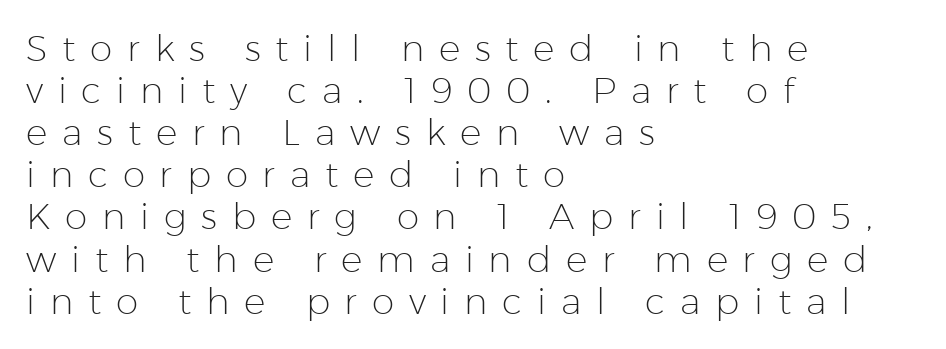
These lines are rendered in a variable-pitch font. Designer's note — italics off, roman on. The rag falls on the right side of this text block. Look at the bottom of the vertical strokes: they stop flat, with no serifs. Type without underlining.
